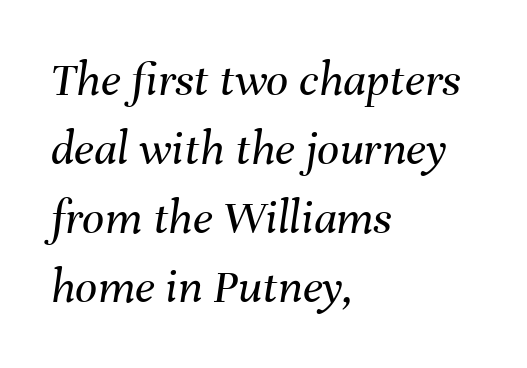
Q: Is the text bold? A: No.
Q: Is the text italic (slanted)? A: Yes, it leans right by about 8 degrees.
Q: Is the text underlined? A: No.
Q: How is the paragraph aligned? A: Left-aligned.
Q: Is the spacing between letters normal or unusually wide? A: Normal.
Q: Is the spacing between lines tight, normal or loose? A: Normal.
Q: Width (condensed, normal, or wide)? A: Normal.
Q: Stroke contrast? A: Medium.
Q: x-height? A: Medium.
Q: Monospaced? A: No.
